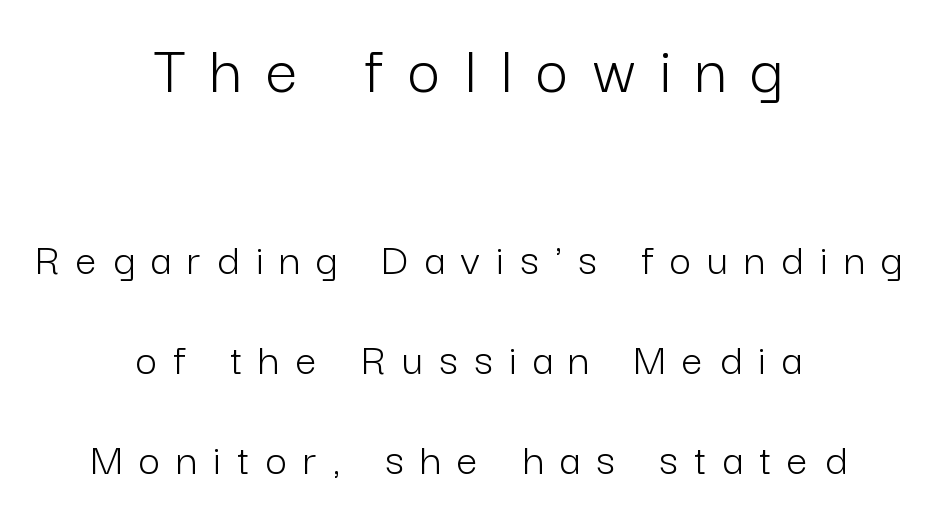
Compared with typical paragraphs, the rows here are farther apart. Spacing between characters has been opened up far beyond the box default. The typography opts for an upright posture over an oblique one. Only glyphs here, with clear space below each row. The paragraph has two soft edges and a firm central axis.
